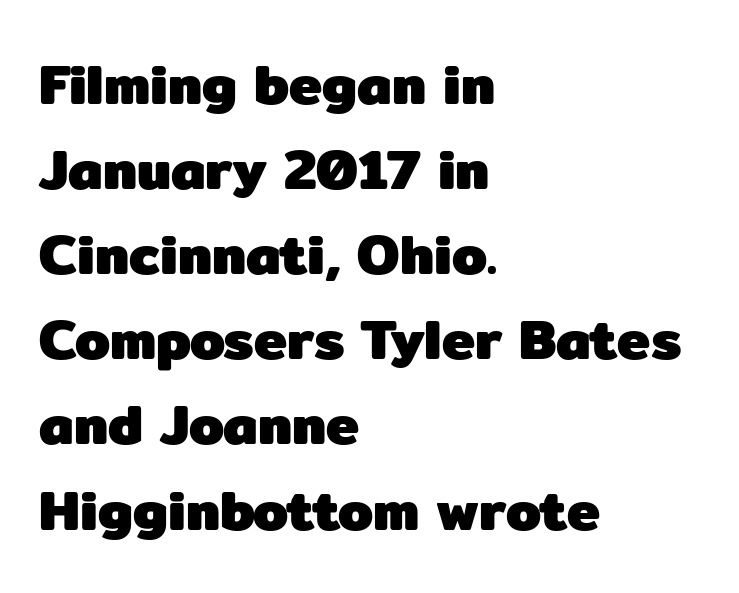
{"serif": "no", "italic": "no", "bold": "yes", "weight": "heavy", "width": "normal", "stroke_contrast": "low", "x_height": "medium", "monospaced": "no", "underline": "no", "align": "left", "line_spacing": "normal", "line_spacing_ratio": 1.52, "letter_spacing": "normal", "letter_spacing_em": 0.0, "glyph_px": 56}
